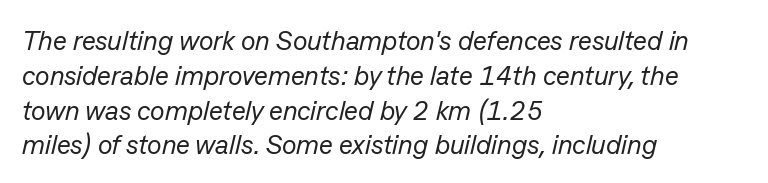
Q: Is the text bold? A: No.
Q: Is the text italic (slanted)? A: Yes, it leans right by about 13 degrees.
Q: Is the text underlined? A: No.
Q: How is the paragraph aligned? A: Left-aligned.
Q: Is the spacing between letters normal or unusually wide? A: Normal.
Q: Is the spacing between lines tight, normal or loose? A: Normal.
